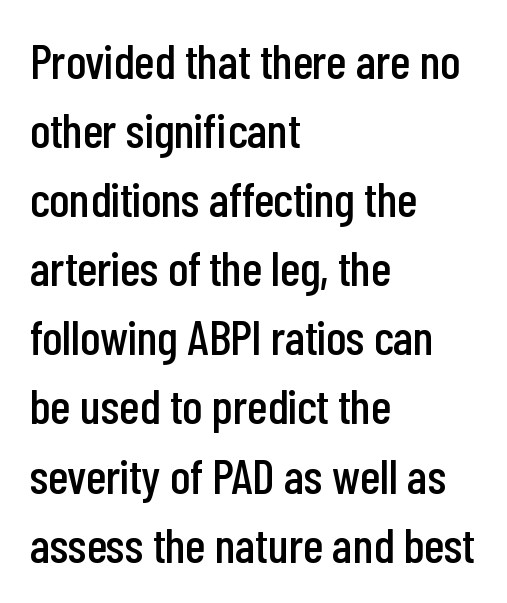
Each letter keeps its own natural width here, so spacing adapts to shape. A roman cut, with each character standing at attention. Line starts are locked; line ends wander. Unlike a traditional serif, this face leaves its strokes unadorned. In terms of letterspacing, this is plain default setting.
